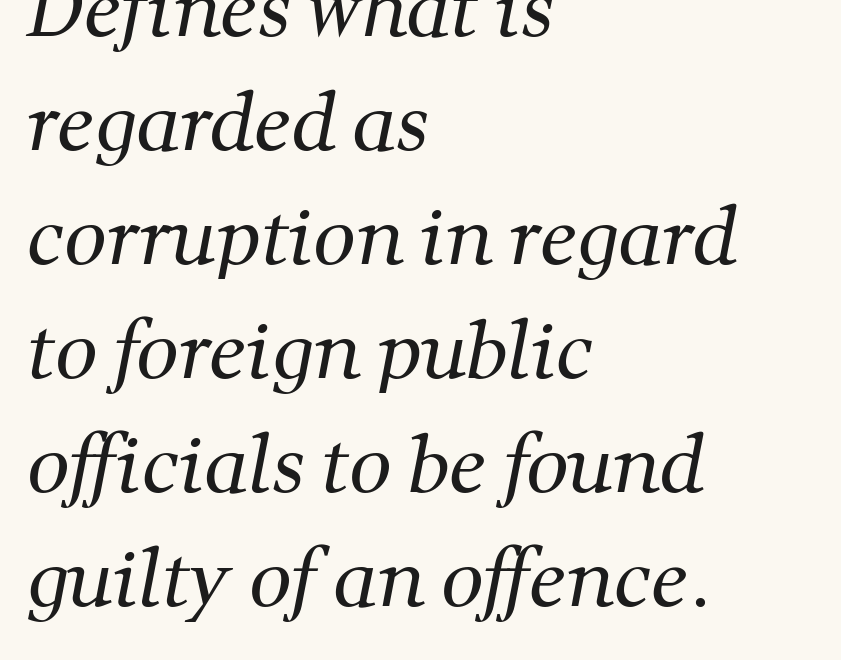
Letters rest on an invisible, unmarked baseline. I'd call this a serif setting — the letters wear small feet. Horizontal alignment here is leftward, the default for most running prose. Tracking value appears to be zero — textbook default spacing. Do the characters align in a grid? No, the font is proportional.
